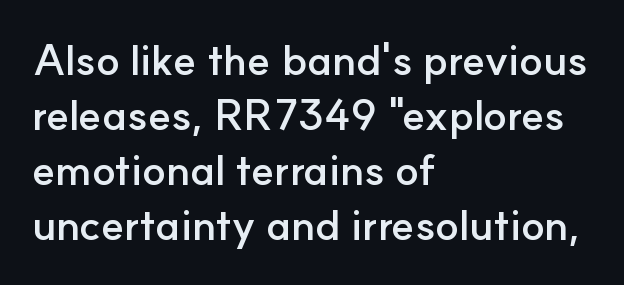
The image shows 43 px semibold sans-serif type, upright; set left-aligned, normal line spacing (1.28x), normal letter spacing, not underlined; low stroke contrast and a small x-height.
